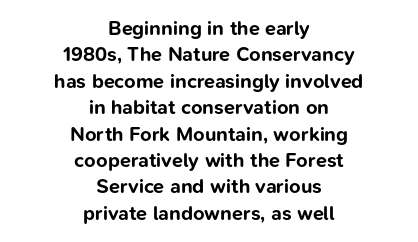
Clear beneath every line of the passage. Quick note: not italic, upright. The tracking reads as untouched default to a designer's eye. Centered paragraph, ragged on both sides.
